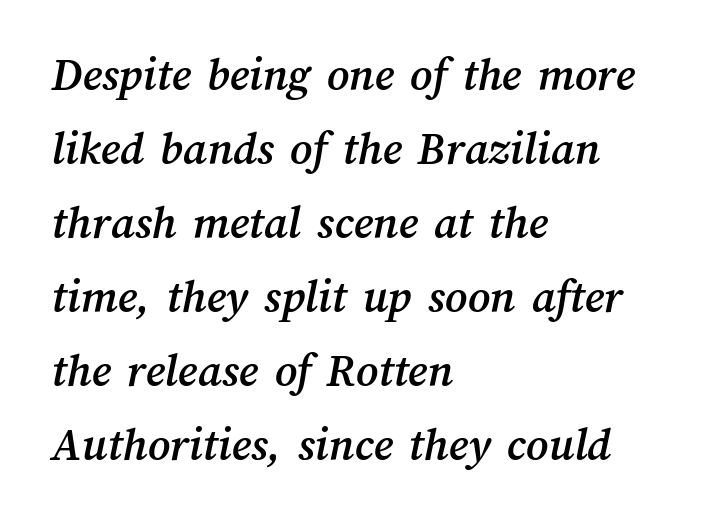
Q: Is the text underlined? A: No.
Q: How is the paragraph aligned? A: Left-aligned.
Q: Is the spacing between letters normal or unusually wide? A: Normal.
Q: Is the spacing between lines tight, normal or loose? A: Normal.
Q: Width (condensed, normal, or wide)? A: Normal.
Q: Stroke contrast? A: Medium.
Q: x-height? A: Medium.
Q: Monospaced? A: No.
